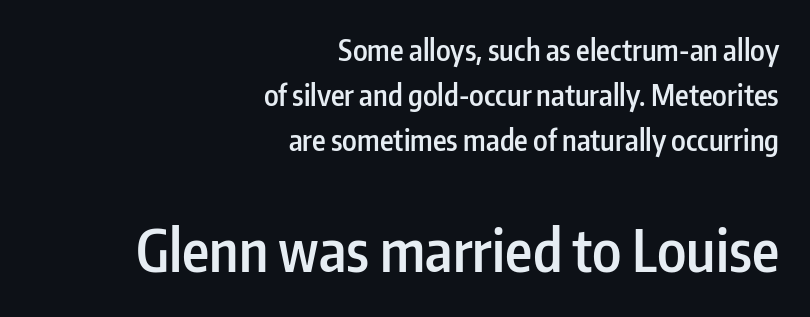
Visually the block forms a straight wall on the right and a jagged coastline on the left. Default kerning and tracking; the words read as compact shapes. Character size in the trailing block exceeds that of the leading block. The gap between lines stays unmarked. Is this a fixed-width face? No — the glyphs have proportional, varying widths. What's the leading like? Ordinary, nothing unusual.
